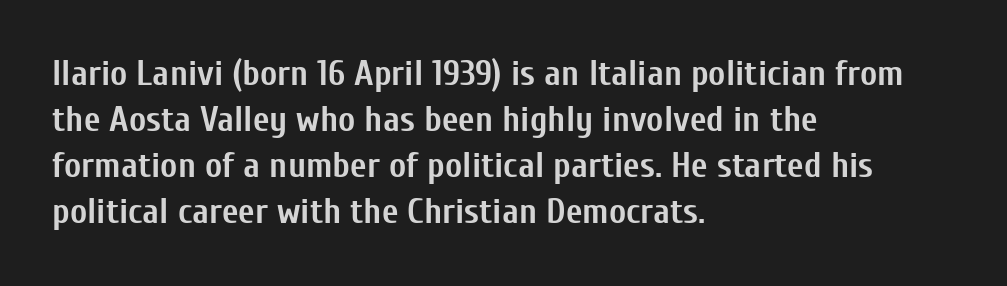
Q: Is the text bold? A: Yes.
Q: Is the text italic (slanted)? A: No, it is upright.
Q: Is the typeface a serif or a sans-serif typeface? A: Sans-serif.
Q: Is the text underlined? A: No.
Q: How is the paragraph aligned? A: Left-aligned.
Q: Is the spacing between letters normal or unusually wide? A: Normal.
Q: Is the spacing between lines tight, normal or loose? A: Normal.
Q: Width (condensed, normal, or wide)? A: Condensed.
Q: Stroke contrast? A: Low.
Q: x-height? A: Medium.
Q: Monospaced? A: No.
